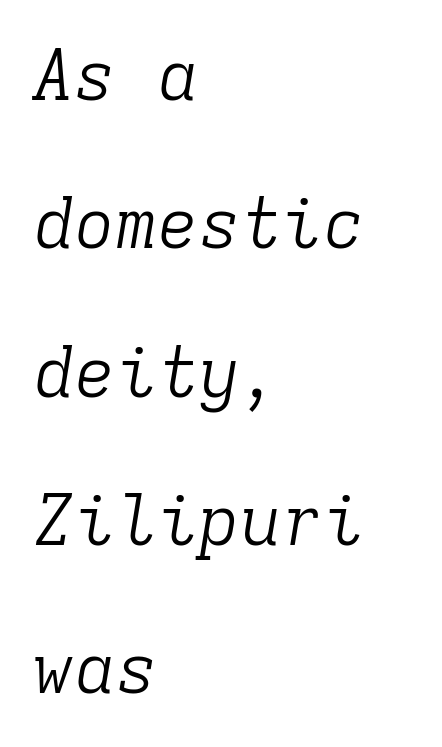
Q: Is the text bold? A: No.
Q: Is the text italic (slanted)? A: Yes, it leans right by about 9 degrees.
Q: Is the typeface a serif or a sans-serif typeface? A: Serif.
Q: Is the text underlined? A: No.
Q: How is the paragraph aligned? A: Left-aligned.
Q: Is the spacing between letters normal or unusually wide? A: Normal.
Q: Is the spacing between lines tight, normal or loose? A: Loose.
Q: Width (condensed, normal, or wide)? A: Normal.
Q: Stroke contrast? A: Low.
Q: x-height? A: Medium.
Q: Monospaced? A: Yes.
